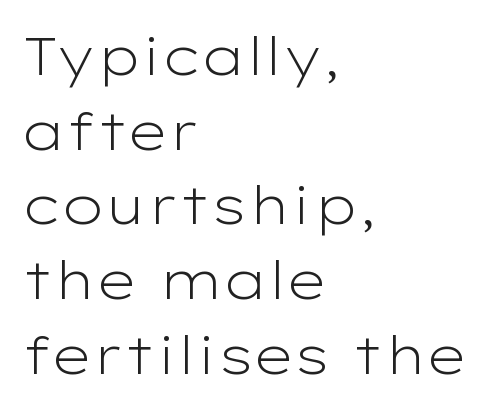
Plain, unruled lines of type. These lines are set flush left with a ragged right edge. These lines sit exactly where default settings would place them. The passage shown is not bold in any degree.
